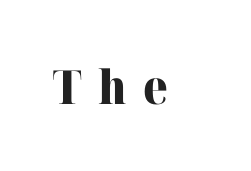
{"serif": "yes", "italic": "no", "bold": "yes", "weight": "heavy", "width": "normal", "stroke_contrast": "high", "x_height": "medium", "monospaced": "no", "underline": "no", "letter_spacing": "wide", "letter_spacing_em": 0.35, "glyph_px": 47}
